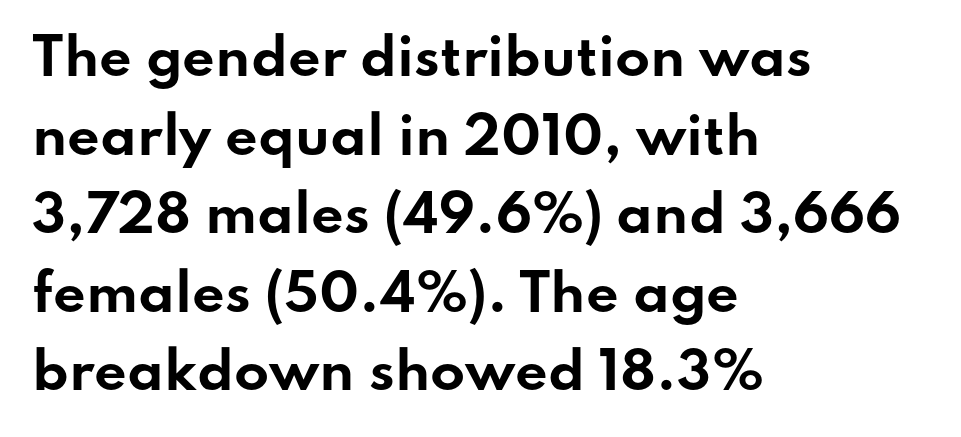
The image shows 51 px bold, wide sans-serif type, upright; set left-aligned, normal line spacing (1.54x), normal letter spacing, not underlined; low stroke contrast and a small x-height.
